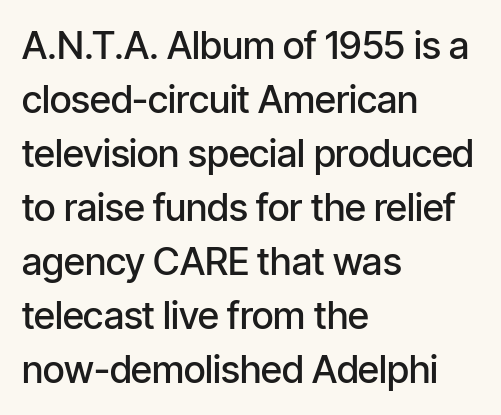
{"serif": "no", "italic": "no", "bold": "semi", "weight": "semibold", "width": "condensed", "stroke_contrast": "low", "x_height": "medium", "monospaced": "no", "underline": "no", "align": "left", "line_spacing": "normal", "line_spacing_ratio": 1.42, "letter_spacing": "normal", "letter_spacing_em": 0.0, "glyph_px": 38}
